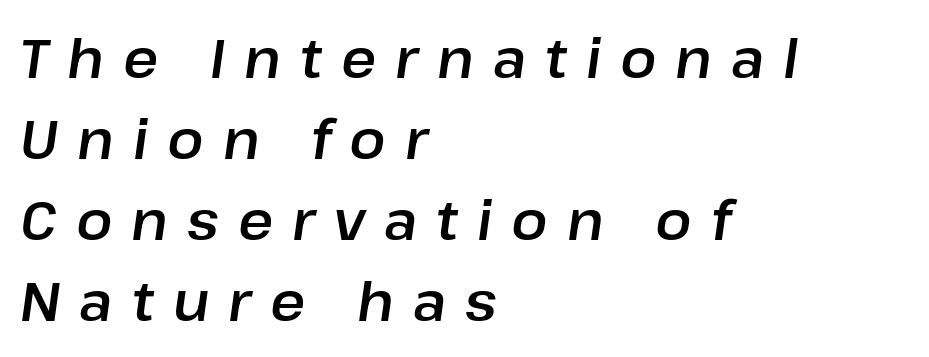
{"italic": "yes", "lean": "right", "slant_degrees": 8, "width": "normal", "stroke_contrast": "low", "x_height": "medium", "monospaced": "no", "underline": "no", "align": "left", "line_spacing": "normal", "line_spacing_ratio": 1.5, "letter_spacing": "wide", "letter_spacing_em": 0.35, "glyph_px": 54}
